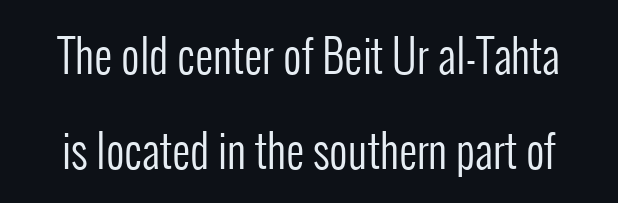
Q: Is the text bold? A: No.
Q: Is the text italic (slanted)? A: No, it is upright.
Q: Is the typeface a serif or a sans-serif typeface? A: Sans-serif.
Q: Is the text underlined? A: No.
Q: Is the spacing between letters normal or unusually wide? A: Normal.
Q: Is the spacing between lines tight, normal or loose? A: Loose.
Q: Width (condensed, normal, or wide)? A: Condensed.
Q: Stroke contrast? A: Low.
Q: x-height? A: Medium.
Q: Monospaced? A: No.
